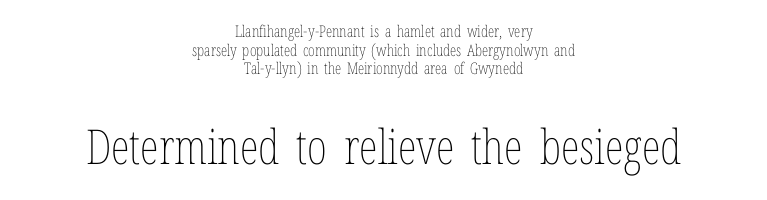
Descenders are the only things crossing below the line. Compared with a typical body face, this is equally light or lighter still. What stands out about the letter spacing? Nothing — it is the standard amount. Bigger letters appear in the bottom chunk; the top chunk is reduced.
